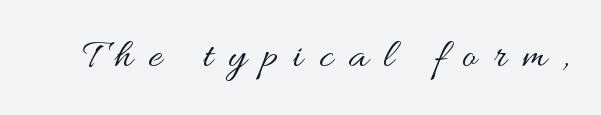
Q: Is the text bold? A: No.
Q: Is the text italic (slanted)? A: Yes.
Q: Is the text underlined? A: No.
Q: Is the spacing between letters normal or unusually wide? A: Unusually wide.
Q: Width (condensed, normal, or wide)? A: Wide.
Q: Stroke contrast? A: Medium.
Q: x-height? A: Small.
Q: Monospaced? A: No.
